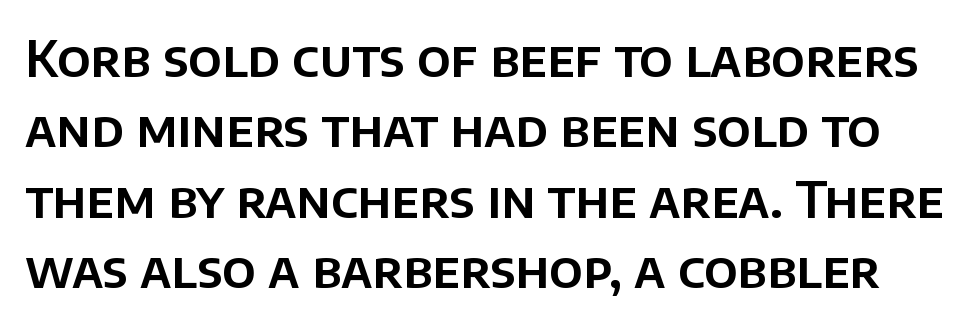
Just letters on the line, the space beneath them empty. Evenly set lines give the paragraph a standard silhouette. What stands out about the letter spacing? Nothing — it is the standard amount. The rendering uses natural spacing where letterforms have individual widths. Tall strokes in this sample are plumb rather than angled.
